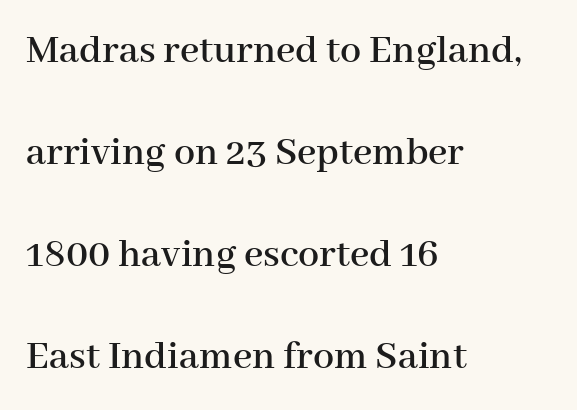
{"serif": "yes", "italic": "no", "width": "normal", "stroke_contrast": "high", "x_height": "medium", "monospaced": "no", "underline": "no", "align": "left", "line_spacing": "loose", "line_spacing_ratio": 2.43, "letter_spacing": "normal", "letter_spacing_em": 0.0, "glyph_px": 42}
